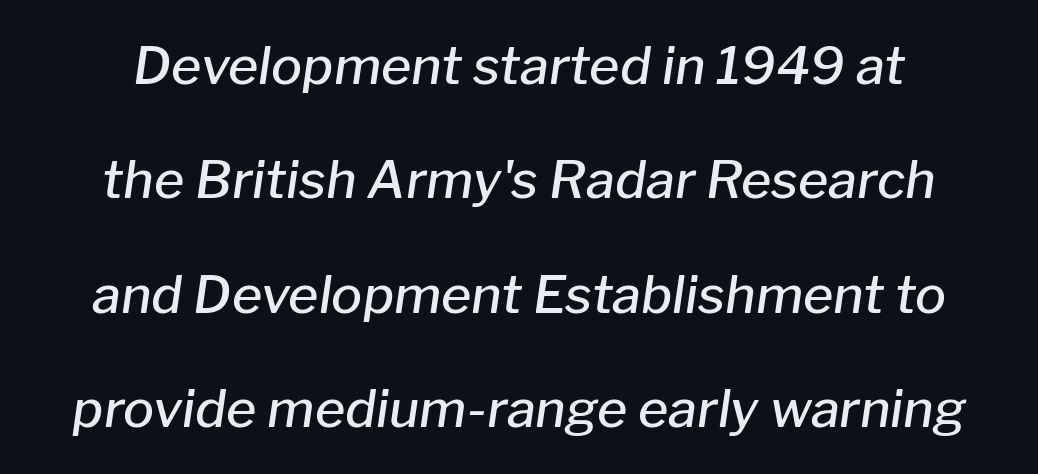
{"italic": "yes", "lean": "right", "slant_degrees": 8, "bold": "semi", "weight": "semibold", "width": "normal", "stroke_contrast": "low", "x_height": "medium", "monospaced": "no", "underline": "no", "line_spacing": "loose", "line_spacing_ratio": 2.2, "letter_spacing": "normal", "letter_spacing_em": 0.0, "glyph_px": 52}
